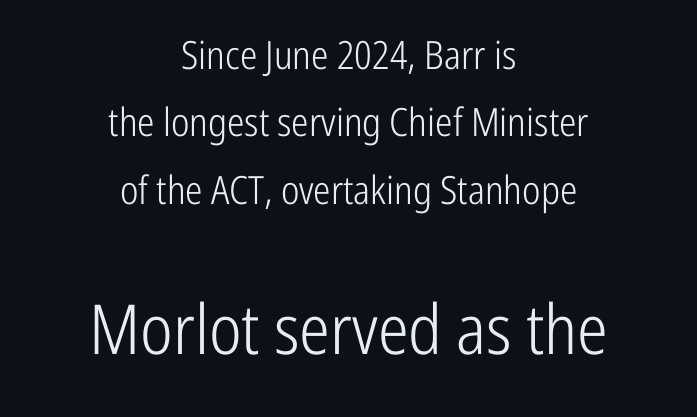
Note the varied advance widths — an 'i' is clearly narrower than an 'm'. Notice how the stems are strictly vertical — no italics here. Has an underline been added? It has not. Spacing between characters is what you'd get straight out of the box. Whoever set this made the second block the dominant, larger element.
